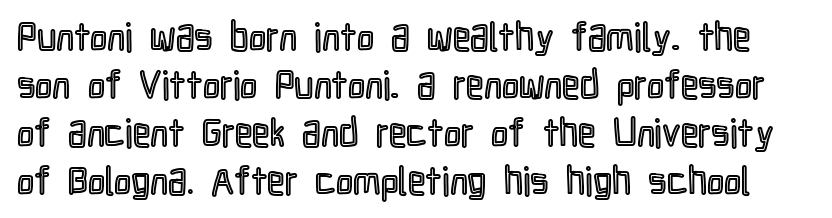
The image shows 39 px condensed type, upright; set line spacing 1.23x, normal letter spacing, not underlined; a medium x-height.
